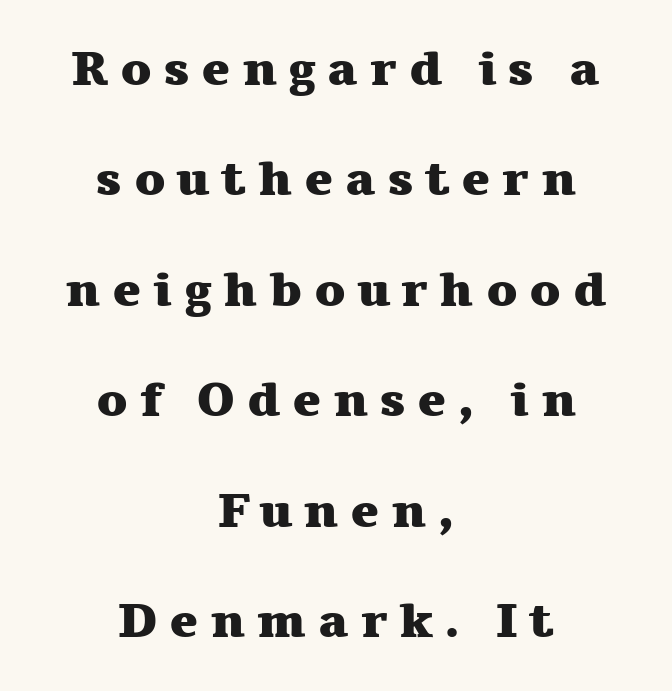
Q: Is the text bold? A: Yes.
Q: Is the text italic (slanted)? A: No, it is upright.
Q: Is the typeface a serif or a sans-serif typeface? A: Serif.
Q: Is the text underlined? A: No.
Q: How is the paragraph aligned? A: Centered.
Q: Is the spacing between letters normal or unusually wide? A: Unusually wide.
Q: Is the spacing between lines tight, normal or loose? A: Loose.
Q: Width (condensed, normal, or wide)? A: Wide.
Q: Stroke contrast? A: Medium.
Q: x-height? A: Medium.
Q: Monospaced? A: No.
